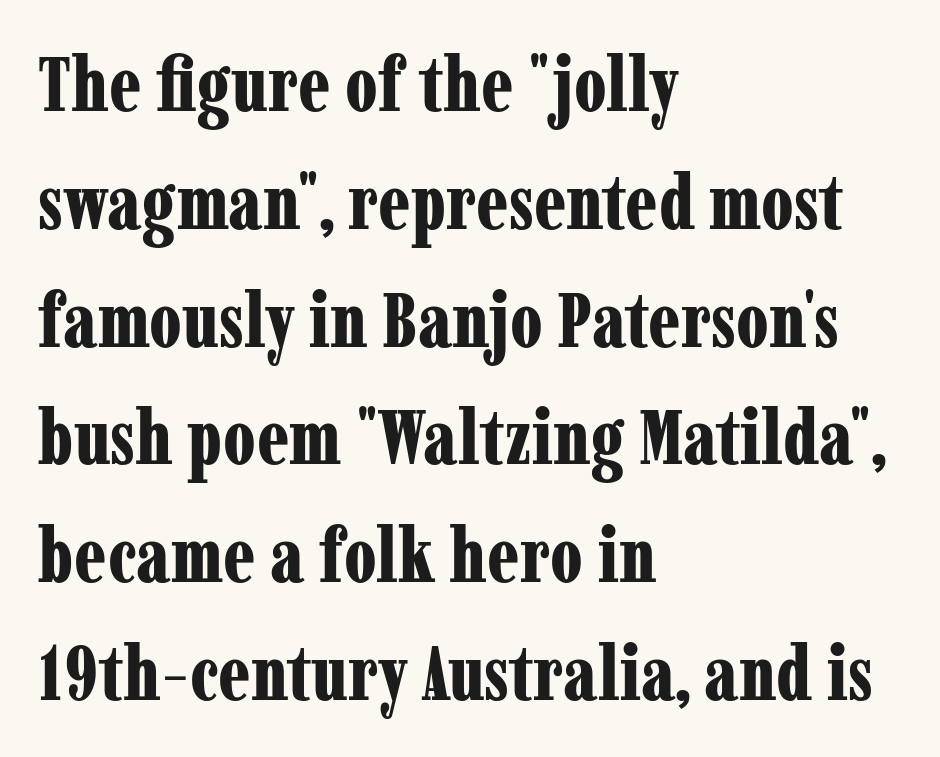
Q: Is the text bold? A: Yes.
Q: Is the text italic (slanted)? A: No, it is upright.
Q: Is the typeface a serif or a sans-serif typeface? A: Serif.
Q: Is the text underlined? A: No.
Q: How is the paragraph aligned? A: Left-aligned.
Q: Is the spacing between letters normal or unusually wide? A: Normal.
Q: Is the spacing between lines tight, normal or loose? A: Normal.
Q: Width (condensed, normal, or wide)? A: Condensed.
Q: Stroke contrast? A: Low.
Q: x-height? A: Medium.
Q: Monospaced? A: No.
